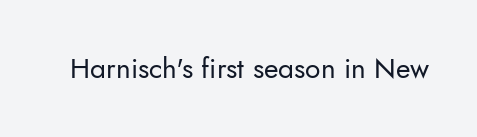
Is the type heavy? It reads as light-to-regular instead. These lines were composed using upright roman letters. Descenders hang freely into open space. Serifs: no, the terminals of the letterforms are clean.
